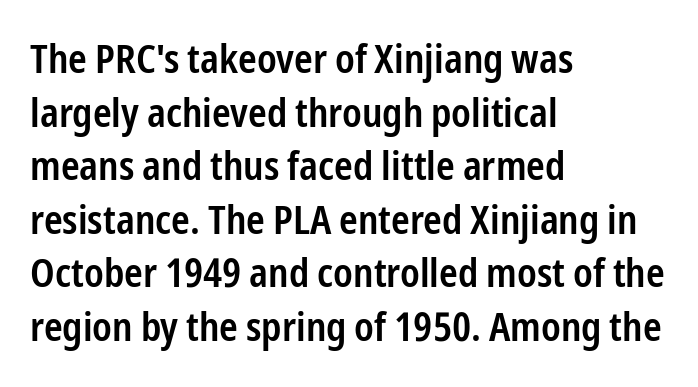
{"serif": "no", "italic": "no", "bold": "semi", "weight": "semibold", "width": "condensed", "stroke_contrast": "low", "x_height": "medium", "monospaced": "no", "underline": "no", "align": "left", "line_spacing": "normal", "line_spacing_ratio": 1.34, "letter_spacing": "normal", "letter_spacing_em": 0.0, "glyph_px": 40}
